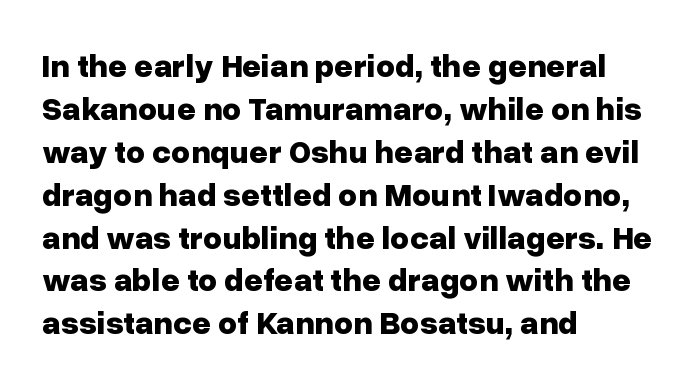
Layout note: lines flush left. Strokes here are thick enough to call this a true bold. The font family rendered here belongs to the sans-serif group. The area under the type is left untouched.
